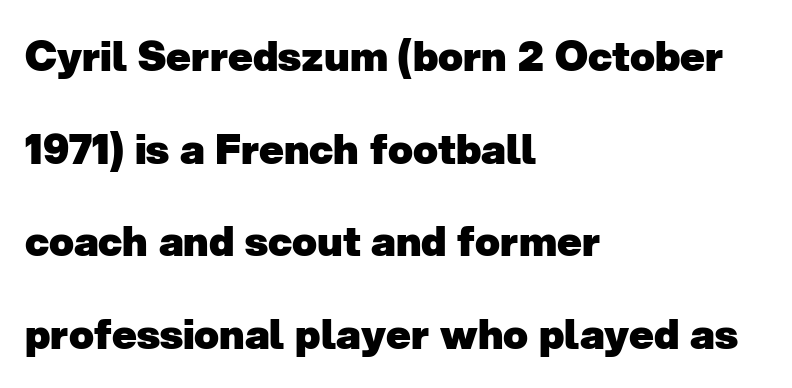
Do the characters align in a grid? No, the font is proportional. All the whitespace from short lines collects on the right. The gaps between neighbouring characters are ordinary and unremarkable. Set as a true bold cut, around the 700 mark. Compared with typical paragraphs, the rows here are farther apart.
